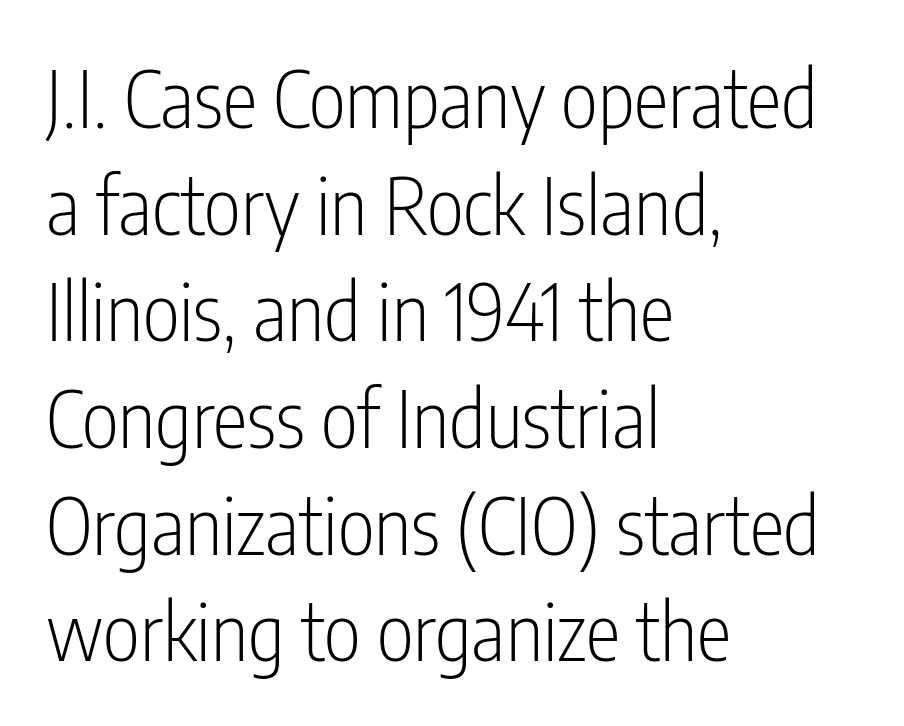
Q: Is the text bold? A: No.
Q: Is the text italic (slanted)? A: No, it is upright.
Q: Is the typeface a serif or a sans-serif typeface? A: Sans-serif.
Q: Is the text underlined? A: No.
Q: How is the paragraph aligned? A: Left-aligned.
Q: Is the spacing between letters normal or unusually wide? A: Normal.
Q: Is the spacing between lines tight, normal or loose? A: Normal.
Q: Width (condensed, normal, or wide)? A: Condensed.
Q: Stroke contrast? A: Low.
Q: x-height? A: Medium.
Q: Monospaced? A: No.
